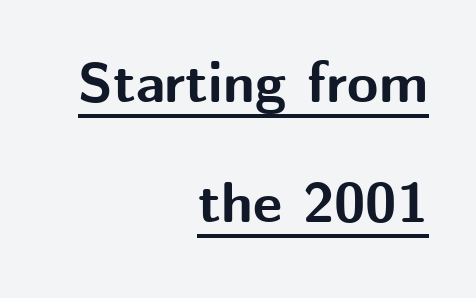
No extra tracking has been applied to these lines. Underlining? Definitely there. Do the characters align in a grid? No, the font is proportional. The text block is weighted toward the right margin, trailing off unevenly leftward.
